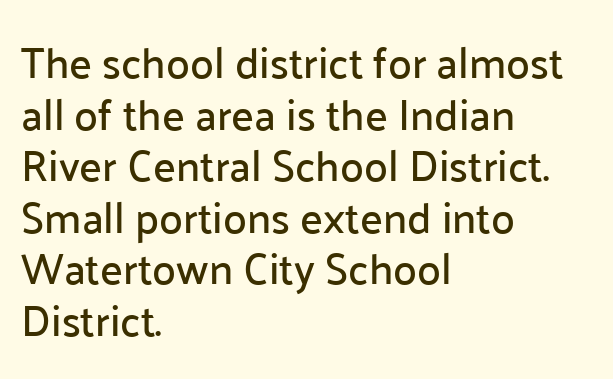
{"serif": "no", "italic": "no", "width": "normal", "stroke_contrast": "low", "x_height": "medium", "monospaced": "no", "underline": "no", "align": "left", "line_spacing_ratio": 1.2, "letter_spacing": "normal", "letter_spacing_em": 0.0, "glyph_px": 43}
